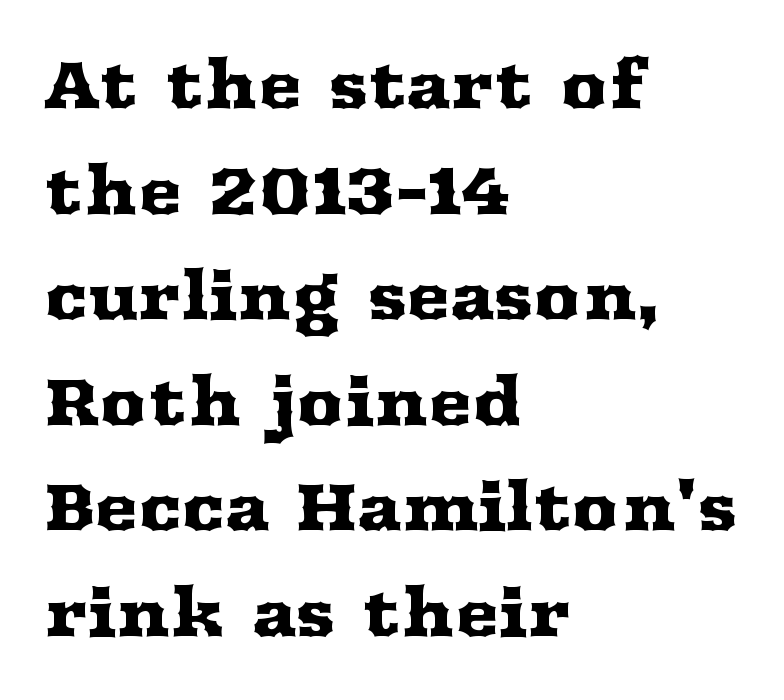
The image shows 66 px wide serif type, upright; set left-aligned, normal line spacing (1.6x), normal letter spacing, not underlined; medium stroke contrast and a medium x-height.
